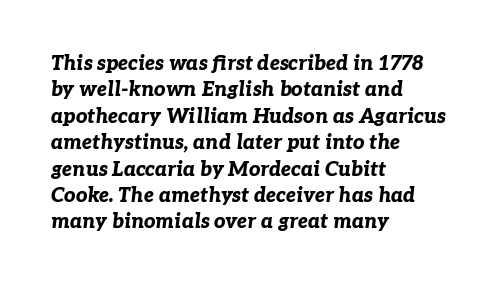
{"italic": "yes", "lean": "right", "slant_degrees": 7, "bold": "yes", "underline": "no", "align": "left", "line_spacing": "normal", "line_spacing_ratio": 1.32, "letter_spacing": "normal", "letter_spacing_em": 0.0, "glyph_px": 20}
